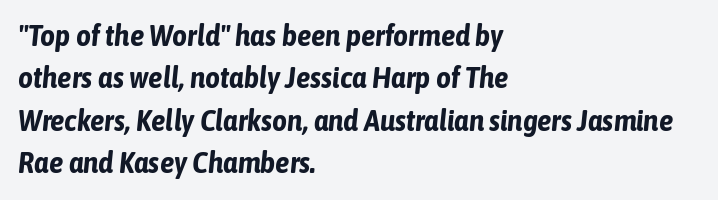
{"italic": "yes", "lean": "right", "slant_degrees": 6, "bold": "yes", "weight": "bold", "width": "condensed", "stroke_contrast": "low", "x_height": "medium", "monospaced": "no", "underline": "no", "align": "left", "line_spacing": "normal", "line_spacing_ratio": 1.46, "letter_spacing": "normal", "letter_spacing_em": 0.0, "glyph_px": 29}
